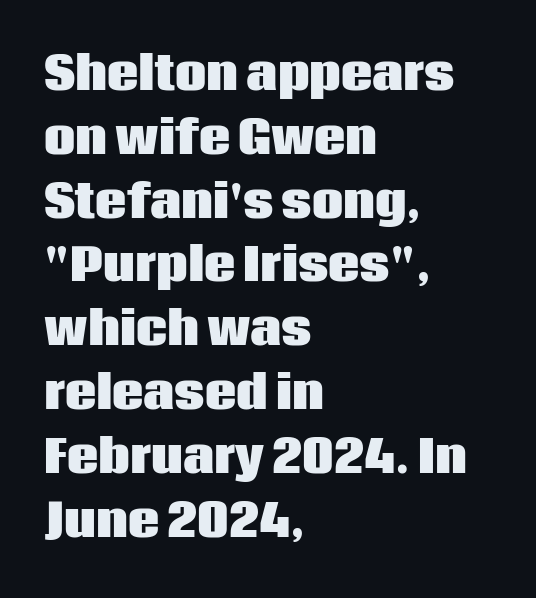
{"serif": "no", "italic": "no", "bold": "yes", "weight": "heavy", "width": "normal", "stroke_contrast": "low", "x_height": "large", "monospaced": "no", "underline": "no", "align": "left", "line_spacing": "normal", "line_spacing_ratio": 1.45, "letter_spacing": "normal", "letter_spacing_em": 0.0, "glyph_px": 44}
